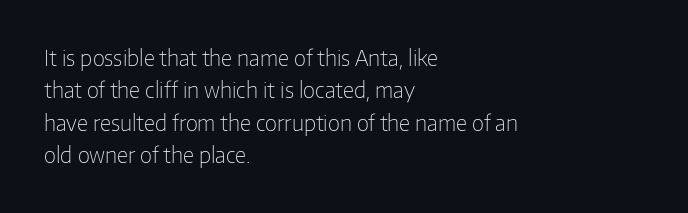
Q: Is the text bold? A: No.
Q: Is the text italic (slanted)? A: No, it is upright.
Q: Is the text underlined? A: No.
Q: How is the paragraph aligned? A: Left-aligned.
Q: Is the spacing between letters normal or unusually wide? A: Normal.
Q: Is the spacing between lines tight, normal or loose? A: Normal.
